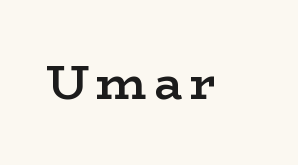
Type without underlining. A somewhat darkened texture: the type is semibold rather than bold. The passage shown is typed in a proportional face where columns would drift. Characters remain perfectly vertical along every line.
